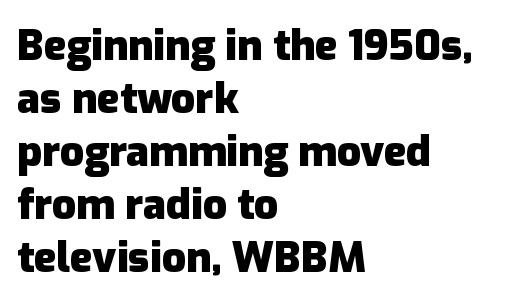
The image shows 42 px heavy sans-serif type, upright; set left-aligned, normal line spacing (1.26x), normal letter spacing, not underlined; low stroke contrast and a medium x-height.
